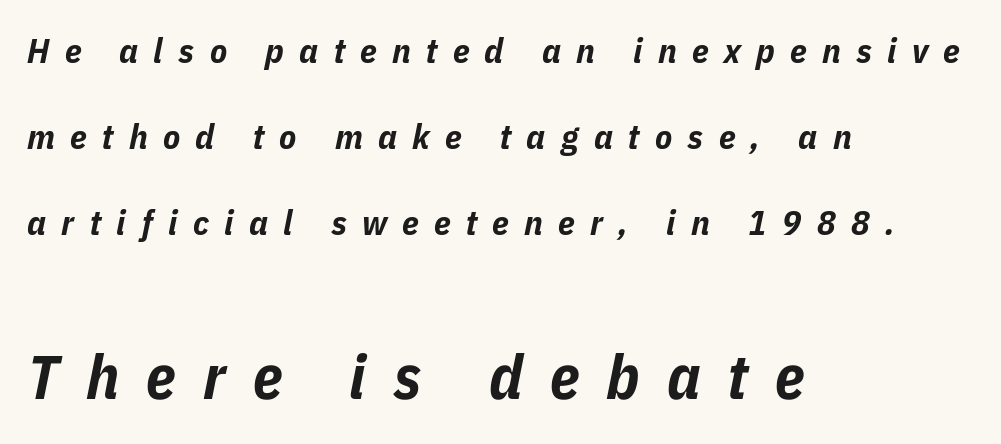
Q: Is the text bold? A: Yes.
Q: Is the text italic (slanted)? A: Yes, it leans right by about 11 degrees.
Q: Is the text underlined? A: No.
Q: How is the paragraph aligned? A: Left-aligned.
Q: Is the spacing between letters normal or unusually wide? A: Unusually wide.
Q: Is the spacing between lines tight, normal or loose? A: Loose.
Q: Which block of text is set in a larger size, the first (top) or the second (bottom)? A: The second (bottom) one.
Q: Width (condensed, normal, or wide)? A: Condensed.
Q: Stroke contrast? A: Low.
Q: x-height? A: Medium.
Q: Monospaced? A: No.
